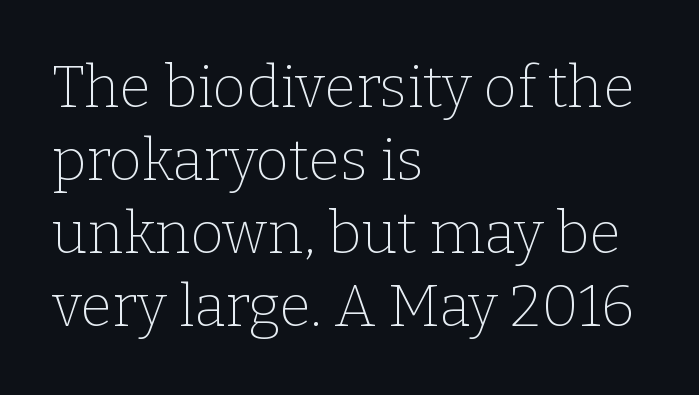
The image shows 58 px thin serif type, upright; set left-aligned, normal line spacing (1.26x), normal letter spacing, not underlined; low stroke contrast and a medium x-height.
